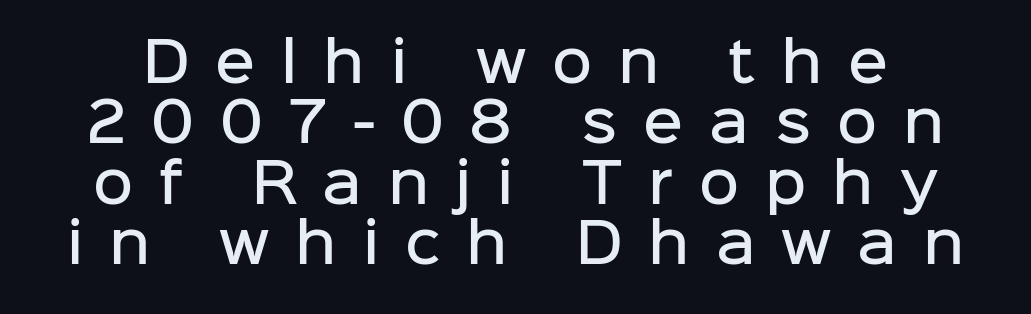
The image shows 55 px semibold sans-serif type, upright; set tight line spacing (1.1x), unusually wide letter spacing (+0.47 em), not underlined; low stroke contrast and a medium x-height.
